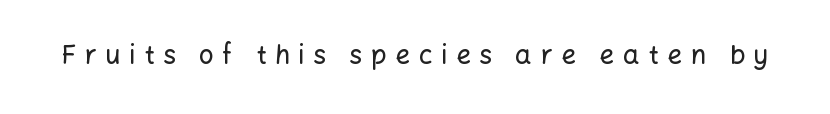
Q: Is the text italic (slanted)? A: No, it is upright.
Q: Is the text underlined? A: No.
Q: Is the spacing between letters normal or unusually wide? A: Unusually wide.
